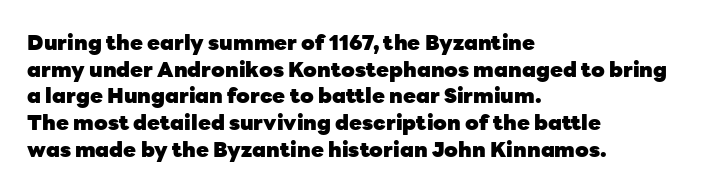
Honestly, the row spacing looks completely unremarkable. Posture: upright roman. Plenty of ink on the page — the face is bold. Typeset ragged right — the left edge is the straight one.
